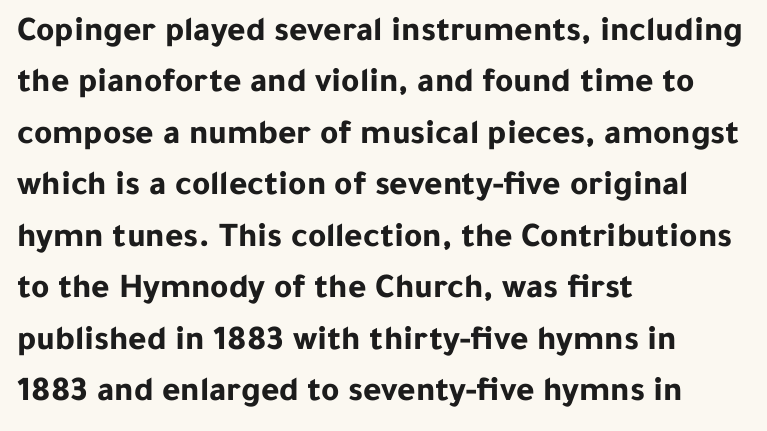
{"serif": "no", "italic": "no", "bold": "yes", "weight": "bold", "width": "normal", "stroke_contrast": "low", "x_height": "medium", "monospaced": "no", "underline": "no", "align": "left", "line_spacing": "normal", "line_spacing_ratio": 1.47, "letter_spacing": "normal", "letter_spacing_em": 0.0, "glyph_px": 35}
